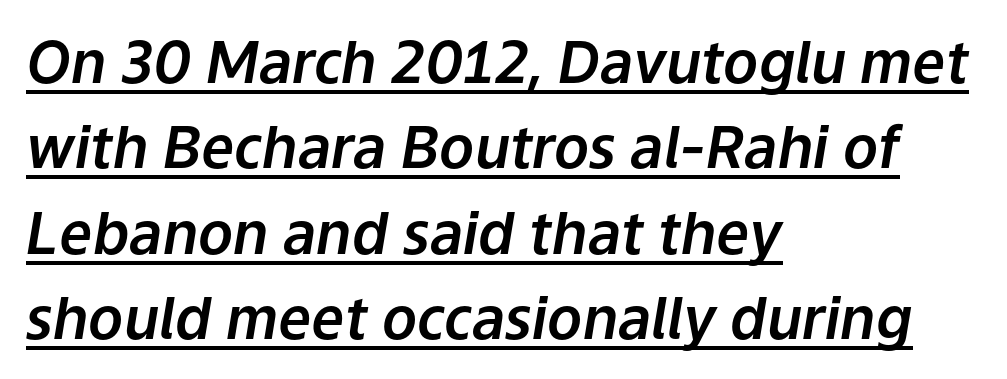
Think of a printed novel: that variable character pitch is what you see here. Whoever set this chose a conventional vertical rhythm. Underlining? Definitely there. The letters are slanted; this is an italic face. This sample uses plain, unmodified letter spacing. All the whitespace from short lines collects on the right.
